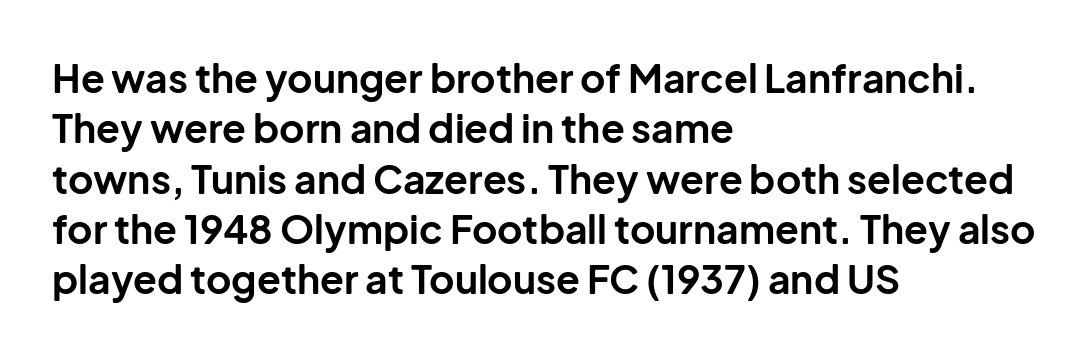
{"serif": "no", "italic": "no", "bold": "yes", "weight": "bold", "width": "normal", "stroke_contrast": "low", "x_height": "medium", "monospaced": "no", "underline": "no", "align": "left", "line_spacing": "normal", "line_spacing_ratio": 1.29, "letter_spacing": "normal", "letter_spacing_em": 0.0, "glyph_px": 39}
